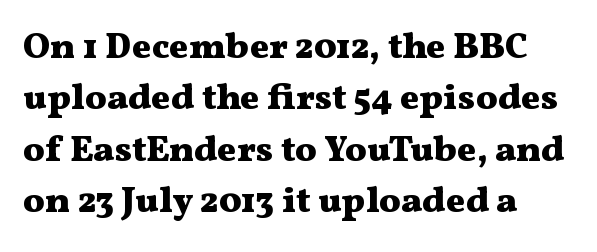
Q: Is the text bold? A: Yes.
Q: Is the text italic (slanted)? A: No, it is upright.
Q: Is the typeface a serif or a sans-serif typeface? A: Serif.
Q: Is the text underlined? A: No.
Q: How is the paragraph aligned? A: Left-aligned.
Q: Is the spacing between letters normal or unusually wide? A: Normal.
Q: Is the spacing between lines tight, normal or loose? A: Normal.
Q: Width (condensed, normal, or wide)? A: Wide.
Q: Stroke contrast? A: Medium.
Q: x-height? A: Medium.
Q: Monospaced? A: No.
